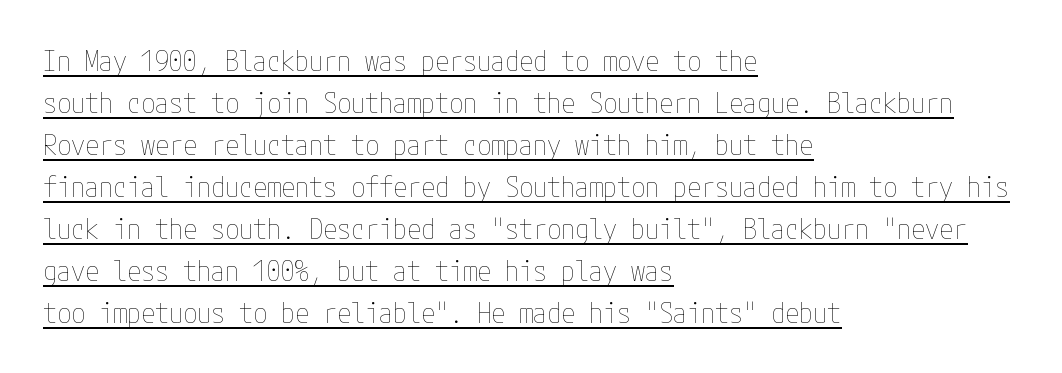
The image shows 28 px thin, condensed type, upright; set left-aligned, normal line spacing (1.5x), normal letter spacing, underlined; low stroke contrast and a medium x-height.
